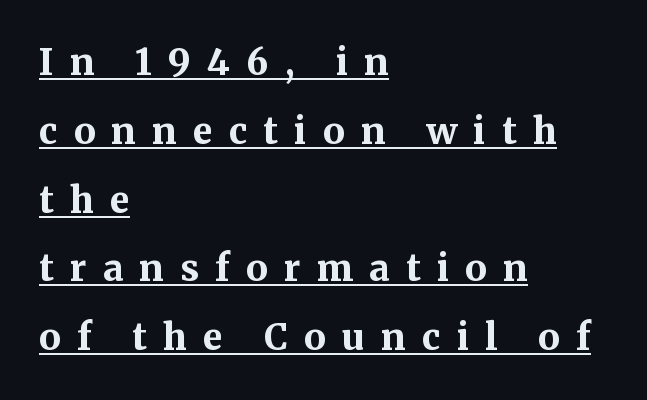
The image shows 36 px bold serif type, upright; set left-aligned, loose line spacing (1.91x), unusually wide letter spacing (+0.45 em), underlined; medium stroke contrast and a medium x-height.
